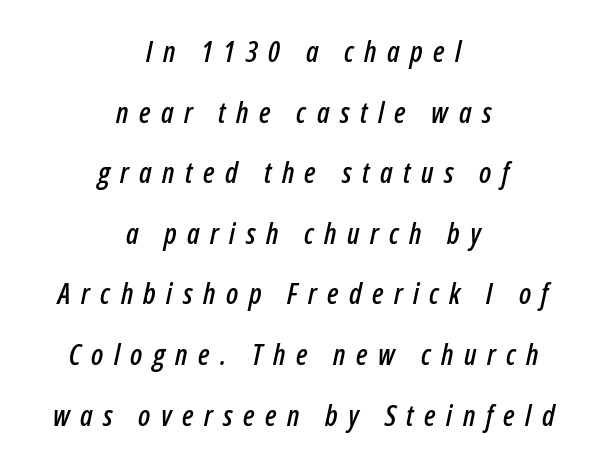
{"italic": "yes", "lean": "right", "slant_degrees": 12, "width": "condensed", "stroke_contrast": "low", "x_height": "medium", "monospaced": "no", "underline": "no", "align": "center", "line_spacing": "loose", "line_spacing_ratio": 2.09, "letter_spacing": "wide", "letter_spacing_em": 0.36, "glyph_px": 29}
